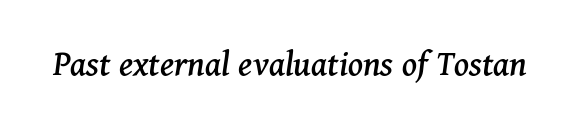
Underline: absent. Observe the serifs anchoring each vertical stroke in this sample. Each letter keeps its own natural width here, so spacing adapts to shape. Tall strokes in this sample are angled rather than plumb. There is no visible air inserted between adjacent glyphs.
